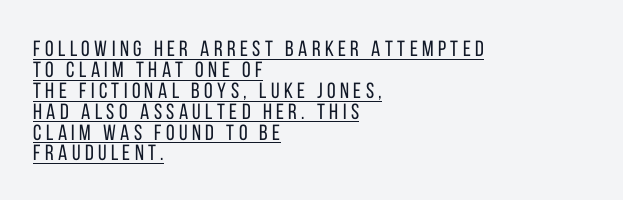
{"italic": "no", "bold": "no", "underline": "yes", "align": "left", "line_spacing": "tight", "line_spacing_ratio": 0.95, "letter_spacing": "wide", "letter_spacing_em": 0.2, "glyph_px": 22}
